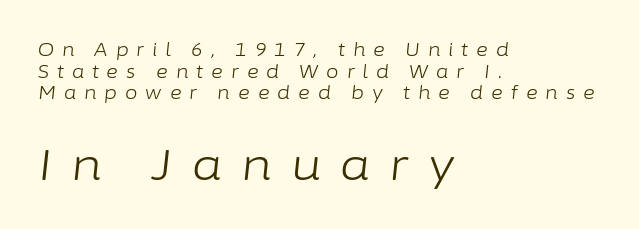
The image shows 44 px light type, italic (leaning right); set left-aligned, line spacing 1.2x, unusually wide letter spacing (+0.44 em), not underlined; the second (bottom) block is 2.44x larger; low stroke contrast and a medium x-height.
